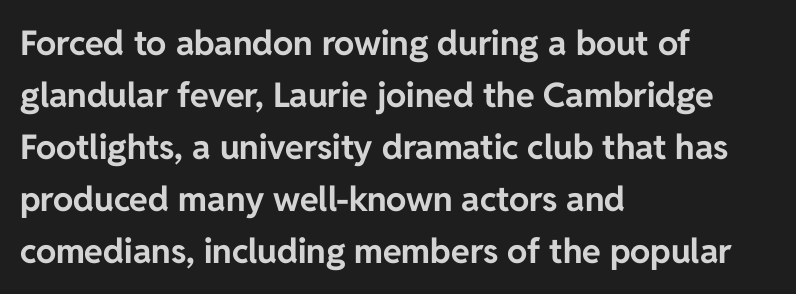
{"serif": "no", "italic": "no", "bold": "yes", "weight": "bold", "width": "normal", "stroke_contrast": "low", "x_height": "medium", "monospaced": "no", "underline": "no", "align": "left", "line_spacing": "normal", "line_spacing_ratio": 1.53, "letter_spacing": "normal", "letter_spacing_em": 0.0, "glyph_px": 34}
